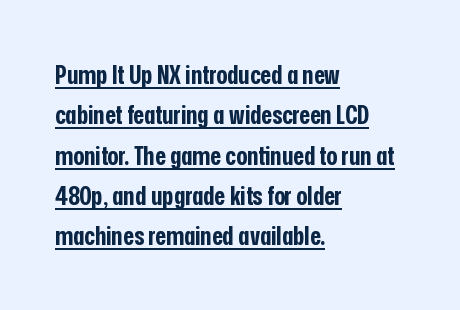
The image shows 26 px bold type, upright; set left-aligned, normal line spacing (1.55x), normal letter spacing, underlined.
